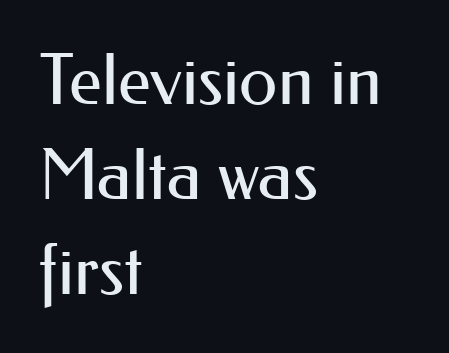
The passage shown has conventional tracking throughout. Line spacing here is normal. The rendering uses natural spacing where letterforms have individual widths. In CSS terms this would be text-align: left.
